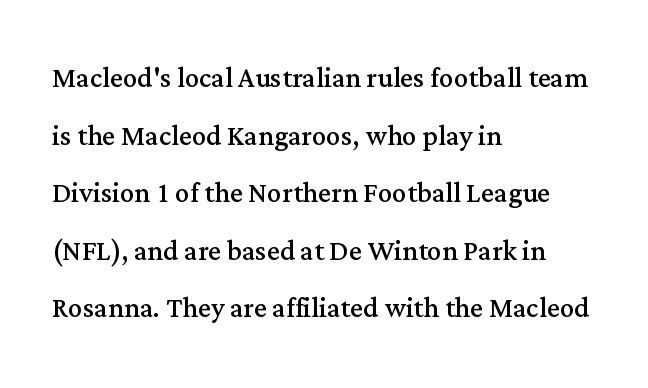
{"serif": "yes", "italic": "no", "bold": "no", "weight": "regular", "width": "normal", "stroke_contrast": "medium", "x_height": "medium", "monospaced": "no", "underline": "no", "align": "left", "line_spacing": "normal", "line_spacing_ratio": 1.6, "letter_spacing": "normal", "letter_spacing_em": 0.0, "glyph_px": 36}
